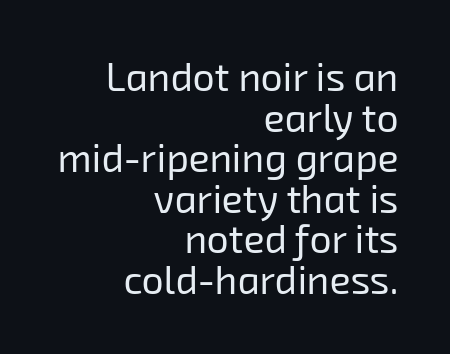
Q: Is the text bold? A: No.
Q: Is the typeface a serif or a sans-serif typeface? A: Sans-serif.
Q: Is the text underlined? A: No.
Q: How is the paragraph aligned? A: Right-aligned.
Q: Is the spacing between letters normal or unusually wide? A: Normal.
Q: Is the spacing between lines tight, normal or loose? A: Tight.
Q: Width (condensed, normal, or wide)? A: Normal.
Q: Stroke contrast? A: Low.
Q: x-height? A: Medium.
Q: Monospaced? A: No.
